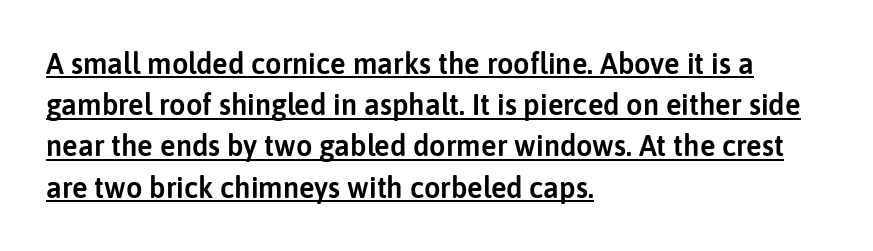
Q: Is the text italic (slanted)? A: No, it is upright.
Q: Is the typeface a serif or a sans-serif typeface? A: Sans-serif.
Q: Is the text underlined? A: Yes.
Q: How is the paragraph aligned? A: Left-aligned.
Q: Is the spacing between letters normal or unusually wide? A: Normal.
Q: Is the spacing between lines tight, normal or loose? A: Normal.
Q: Width (condensed, normal, or wide)? A: Normal.
Q: Stroke contrast? A: Low.
Q: x-height? A: Medium.
Q: Monospaced? A: No.
